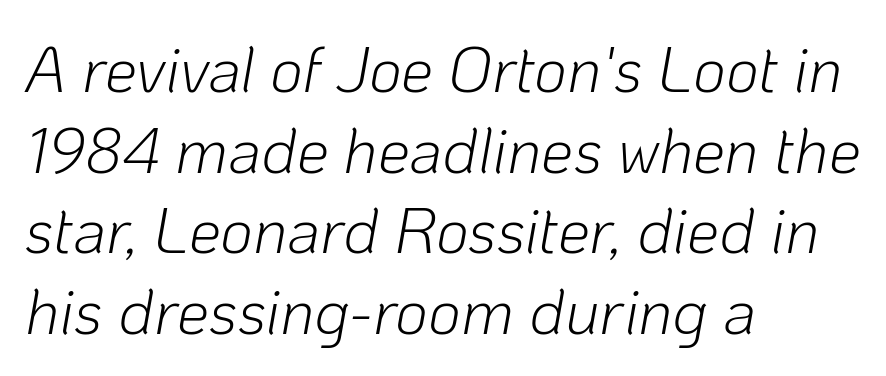
The image shows 64 px light type, italic (leaning right); set left-aligned, normal line spacing (1.26x), normal letter spacing, not underlined; low stroke contrast and a medium x-height.
